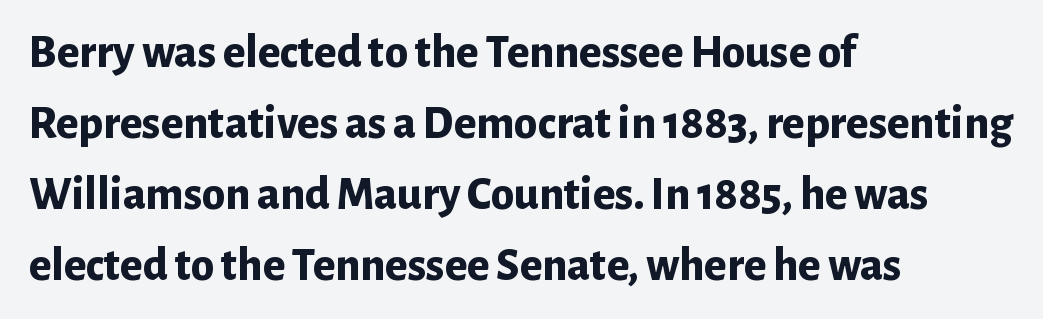
{"serif": "no", "italic": "no", "bold": "yes", "weight": "bold", "width": "normal", "stroke_contrast": "low", "x_height": "medium", "monospaced": "no", "underline": "no", "align": "left", "line_spacing": "normal", "line_spacing_ratio": 1.51, "letter_spacing": "normal", "letter_spacing_em": 0.0, "glyph_px": 47}
